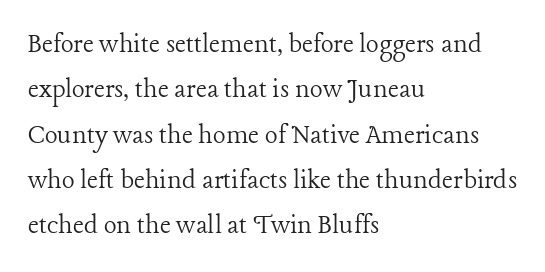
{"serif": "yes", "italic": "no", "bold": "no", "weight": "light", "width": "normal", "stroke_contrast": "low", "x_height": "medium", "monospaced": "no", "underline": "no", "align": "left", "line_spacing": "normal", "line_spacing_ratio": 1.51, "letter_spacing": "normal", "letter_spacing_em": 0.0, "glyph_px": 30}
